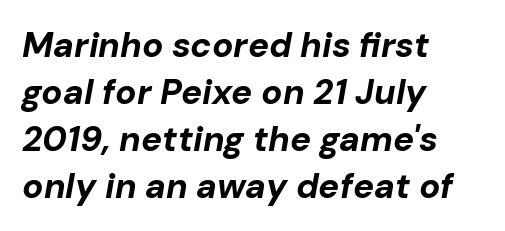
Q: Is the text bold? A: Yes.
Q: Is the text italic (slanted)? A: Yes, it leans right by about 10 degrees.
Q: Is the text underlined? A: No.
Q: How is the paragraph aligned? A: Left-aligned.
Q: Is the spacing between letters normal or unusually wide? A: Normal.
Q: Is the spacing between lines tight, normal or loose? A: Normal.
Q: Width (condensed, normal, or wide)? A: Normal.
Q: Stroke contrast? A: Low.
Q: x-height? A: Medium.
Q: Monospaced? A: No.
